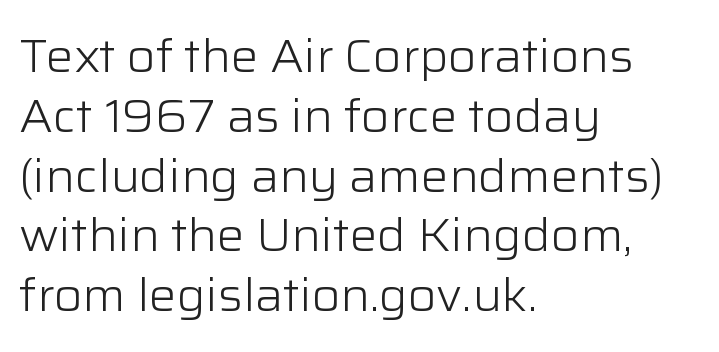
Q: Is the text bold? A: No.
Q: Is the text italic (slanted)? A: No, it is upright.
Q: Is the typeface a serif or a sans-serif typeface? A: Sans-serif.
Q: Is the text underlined? A: No.
Q: How is the paragraph aligned? A: Left-aligned.
Q: Is the spacing between letters normal or unusually wide? A: Normal.
Q: Is the spacing between lines tight, normal or loose? A: Normal.
Q: Width (condensed, normal, or wide)? A: Normal.
Q: Stroke contrast? A: Low.
Q: x-height? A: Medium.
Q: Monospaced? A: No.
